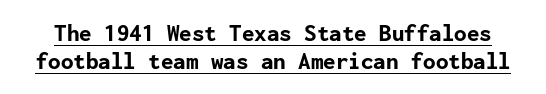
As a designer I'd log this as weight 700, bold. Underlined type. These lines huddle together more closely than default settings would place them. Posture: straight, roman, zero tilt. Nobody touched the tracking dial on this one.
